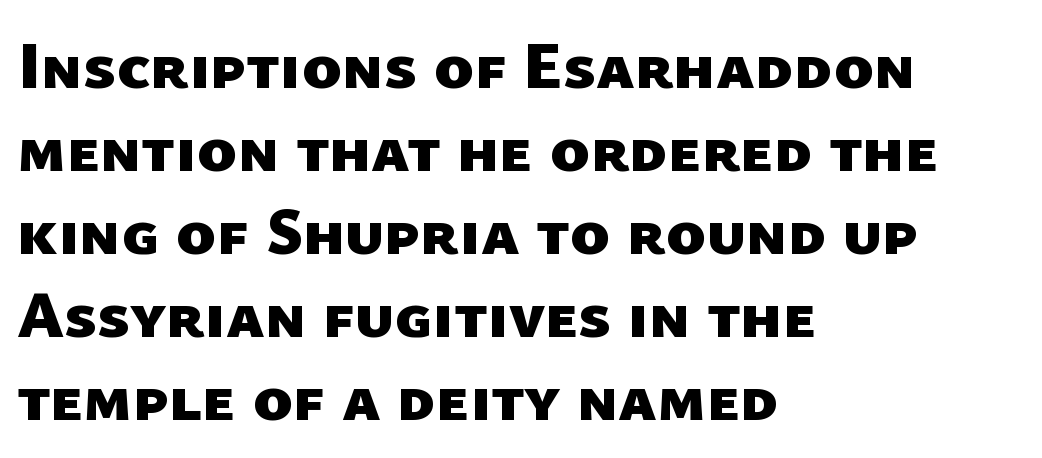
{"serif": "no", "bold": "yes", "weight": "heavy", "width": "normal", "stroke_contrast": "low", "x_height": "medium", "monospaced": "no", "underline": "no", "align": "left", "line_spacing_ratio": 1.24, "letter_spacing": "normal", "letter_spacing_em": 0.0, "glyph_px": 67}
